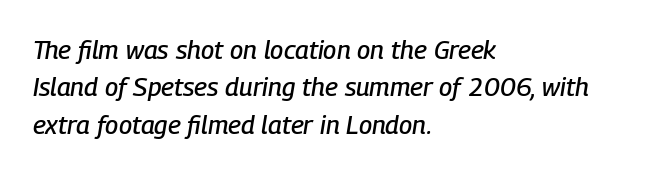
A typesetter would call this leading conventional body-copy spacing. Reading down the block, your eye returns to a fixed left position each line. The area under the type is left untouched. Tall strokes in this sample are angled rather than plumb. Is the letter spacing exaggerated? No — it looks like the ordinary default.
